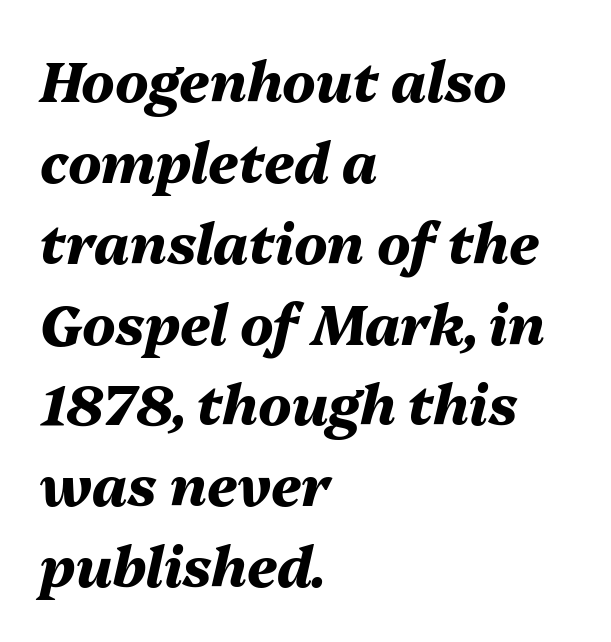
{"italic": "yes", "lean": "right", "slant_degrees": 13, "bold": "yes", "weight": "heavy", "width": "normal", "stroke_contrast": "medium", "x_height": "medium", "monospaced": "no", "underline": "no", "align": "left", "line_spacing": "normal", "line_spacing_ratio": 1.47, "letter_spacing": "normal", "letter_spacing_em": 0.0, "glyph_px": 55}
